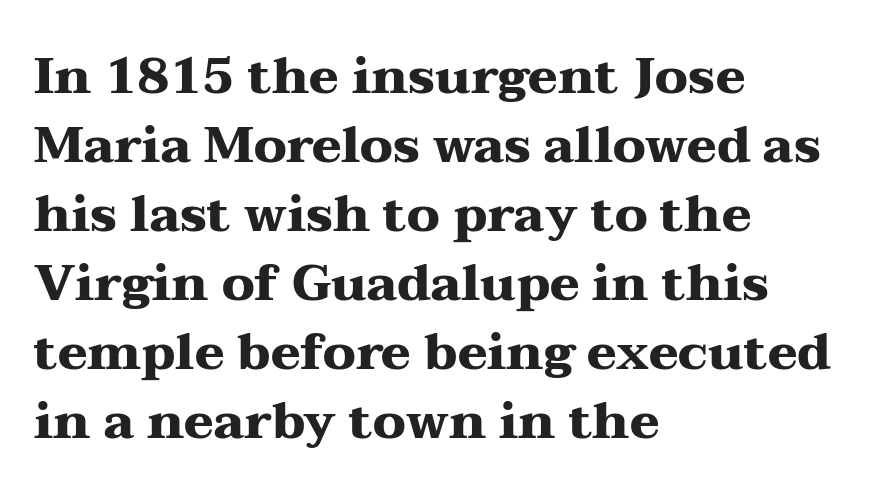
Q: Is the text bold? A: Yes.
Q: Is the text italic (slanted)? A: No, it is upright.
Q: Is the typeface a serif or a sans-serif typeface? A: Serif.
Q: Is the text underlined? A: No.
Q: How is the paragraph aligned? A: Left-aligned.
Q: Is the spacing between letters normal or unusually wide? A: Normal.
Q: Is the spacing between lines tight, normal or loose? A: Normal.
Q: Width (condensed, normal, or wide)? A: Wide.
Q: Stroke contrast? A: Medium.
Q: x-height? A: Medium.
Q: Monospaced? A: No.
